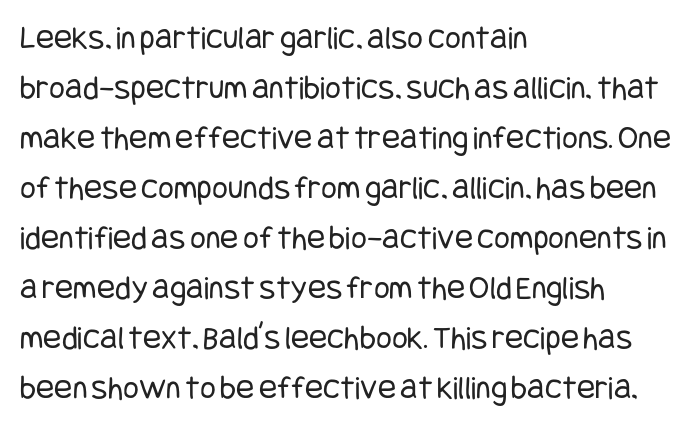
The image shows 34 px regular-weight, condensed sans-serif type, upright; set left-aligned, normal line spacing (1.47x), normal letter spacing, not underlined; low stroke contrast and a large x-height.
